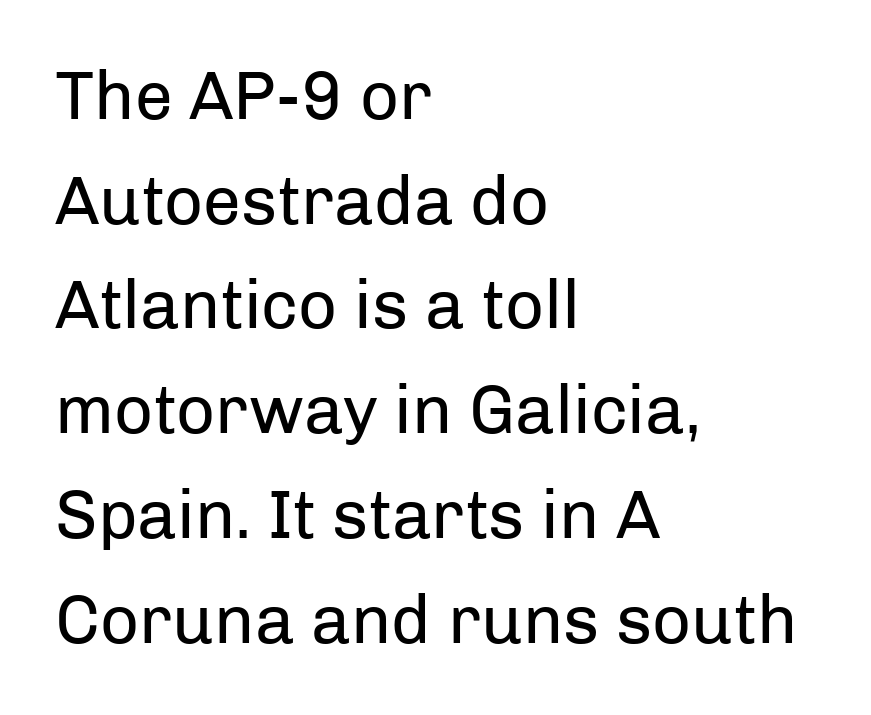
Check where the strokes stop: nothing finishes them off — pure sans. The words here are not underlined. These lines were composed using upright roman letters. Is this a fixed-width face? No — the glyphs have proportional, varying widths. The face used here is rendered with its standard letterfit. Vertical stems look standard width or narrower in stroke.
